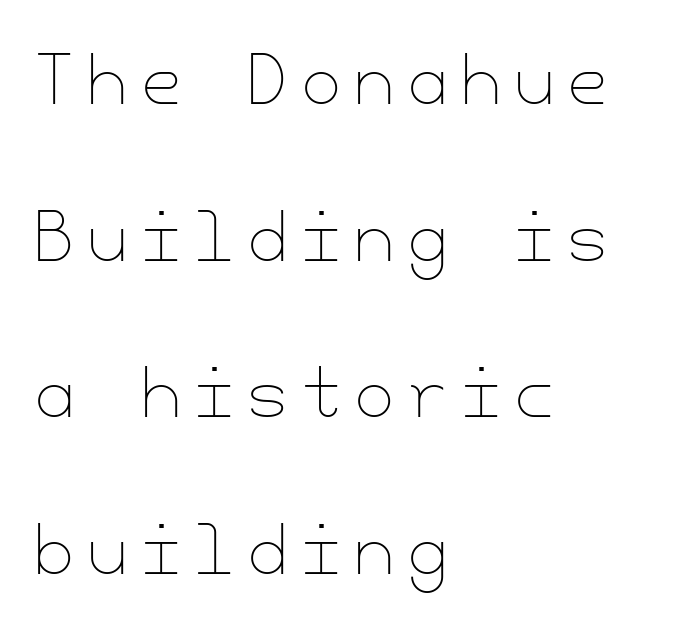
Reading down the block, your eye returns to a fixed left position each line. The specimen omits any rule beneath the text block's lines. The typography opts for an upright posture over an oblique one. Between one letter and the next there's a generous, obvious gap. You could fit nearly another row in the gap between these rows.
